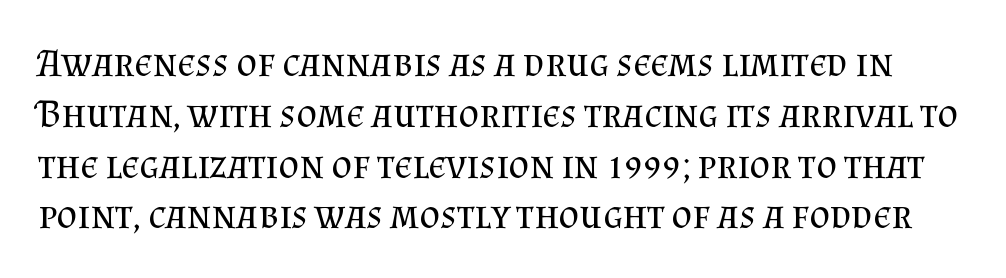
A typesetter would call this leading conventional body-copy spacing. There is no visible air inserted between adjacent glyphs. Does the lettering tilt? It doesn't — this is upright. Each letter keeps its own natural width here, so spacing adapts to shape. A bare baseline throughout the passage. Stems and bowls with no extra thickness — not bold.
